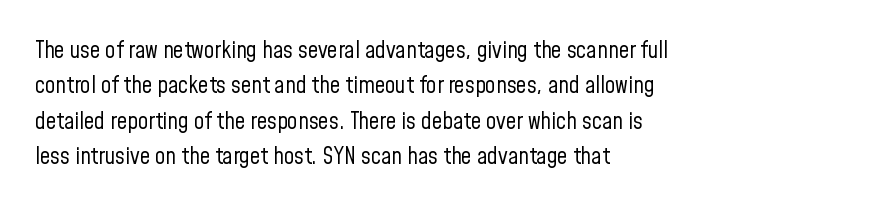
{"italic": "no", "bold": "no", "underline": "no", "align": "left", "line_spacing": "normal", "line_spacing_ratio": 1.54, "letter_spacing": "normal", "letter_spacing_em": 0.0, "glyph_px": 23}
